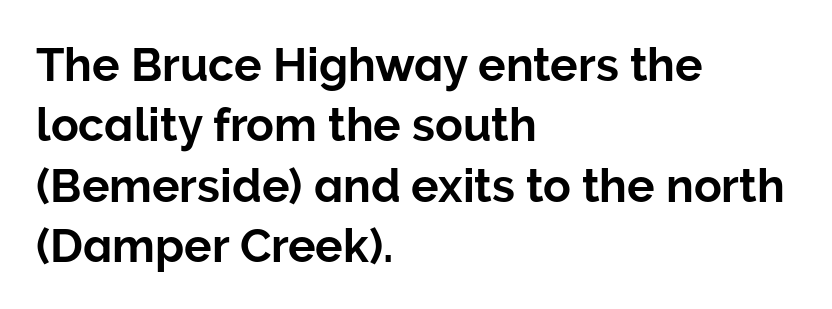
Quick note: underline off. One glance says typical: line gaps are just what's usual. Is the letter spacing exaggerated? No — it looks like the ordinary default. Which margin do the lines hug? The left one — the right edge is uneven. Every character sits straight up, as roman type does.
